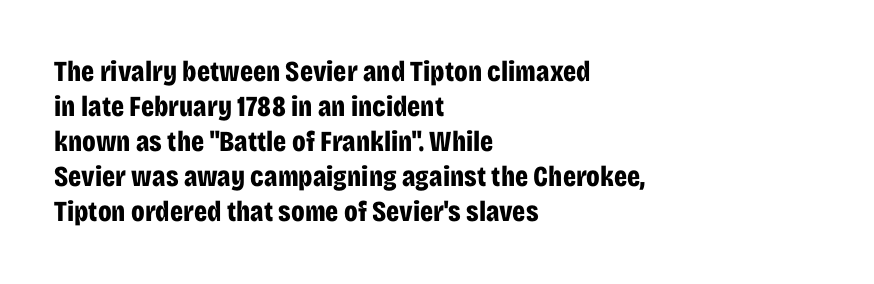
The image shows 29 px bold, condensed sans-serif type, upright; set left-aligned, line spacing 1.21x, normal letter spacing, not underlined; low stroke contrast and a large x-height.
